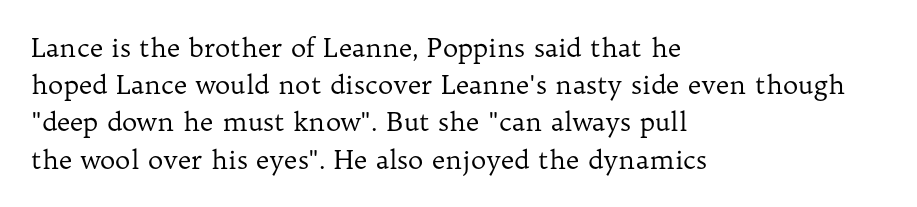
Q: Is the text bold? A: No.
Q: Is the text italic (slanted)? A: No, it is upright.
Q: Is the text underlined? A: No.
Q: How is the paragraph aligned? A: Left-aligned.
Q: Is the spacing between letters normal or unusually wide? A: Normal.
Q: Is the spacing between lines tight, normal or loose? A: Normal.
